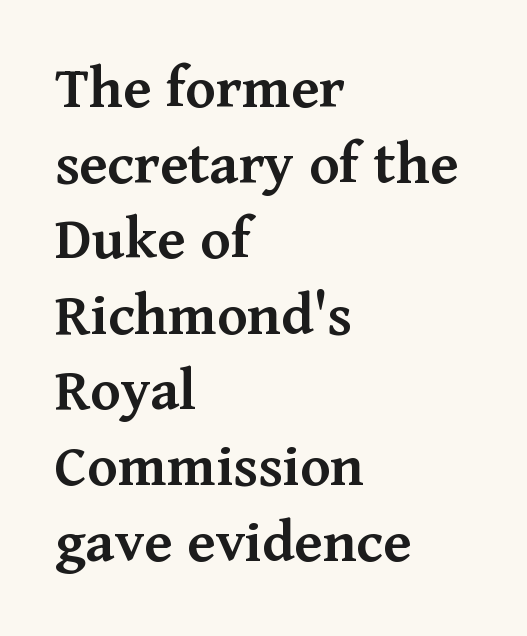
{"serif": "yes", "italic": "no", "bold": "semi", "weight": "semibold", "width": "normal", "stroke_contrast": "medium", "x_height": "medium", "monospaced": "no", "underline": "no", "align": "left", "line_spacing_ratio": 1.2, "letter_spacing": "normal", "letter_spacing_em": 0.0, "glyph_px": 63}
